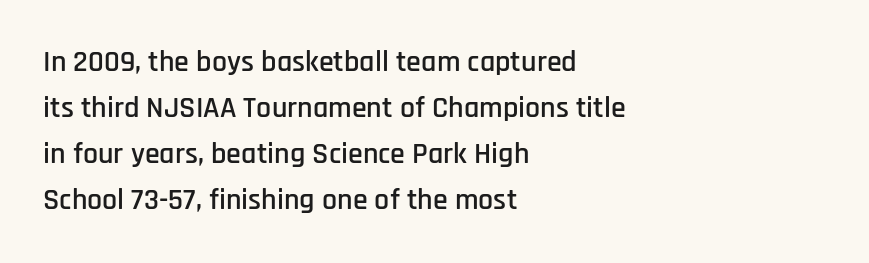
Honestly, the letter spacing is just normal — you wouldn't notice it. The glyphs are unaccompanied by any horizontal stroke below them. Italic: no, the glyphs are upright roman. Line starts are locked; line ends wander. Look at the bottom of the vertical strokes: they stop flat, with no serifs.
